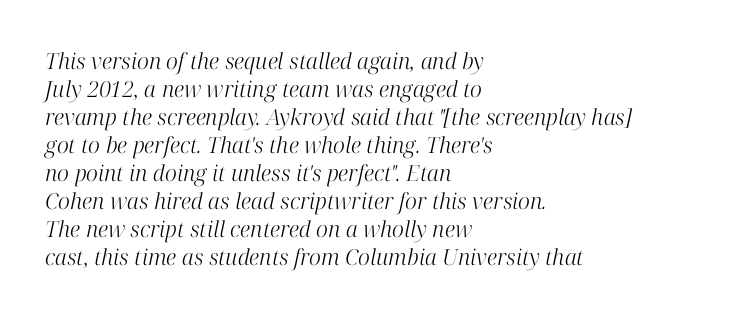
Q: Is the text bold? A: No.
Q: Is the text italic (slanted)? A: Yes, it leans right by about 12 degrees.
Q: Is the text underlined? A: No.
Q: How is the paragraph aligned? A: Left-aligned.
Q: Is the spacing between letters normal or unusually wide? A: Normal.
Q: Is the spacing between lines tight, normal or loose? A: Normal.
